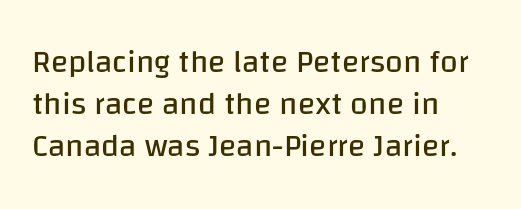
{"serif": "no", "italic": "no", "bold": "no", "weight": "regular", "width": "normal", "stroke_contrast": "low", "x_height": "large", "monospaced": "no", "underline": "no", "align": "left", "line_spacing": "normal", "line_spacing_ratio": 1.32, "letter_spacing": "normal", "letter_spacing_em": 0.0, "glyph_px": 32}
